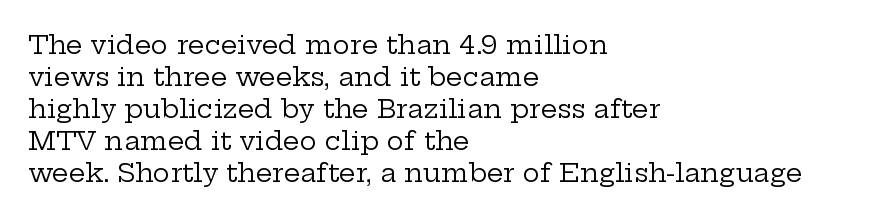
The image shows 26 px text type, upright; set left-aligned, line spacing 1.23x, normal letter spacing, not underlined.
